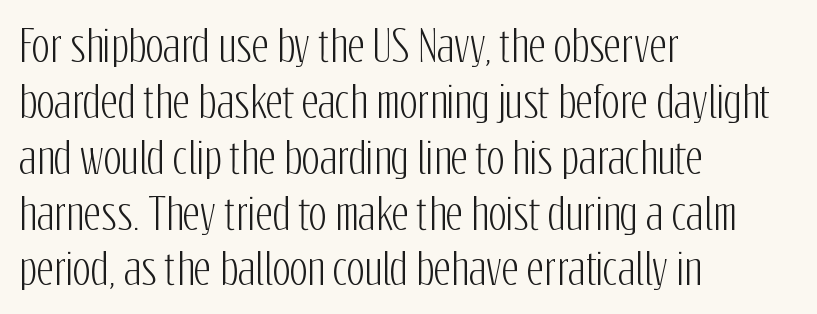
Tracking here is standard; glyphs follow each other at the usual distance. The typography opts for an upright posture over an oblique one. Line starts are locked; line ends wander. Check the space under the baseline: it is left empty. Stroke terminals: plain, sans-serif.
